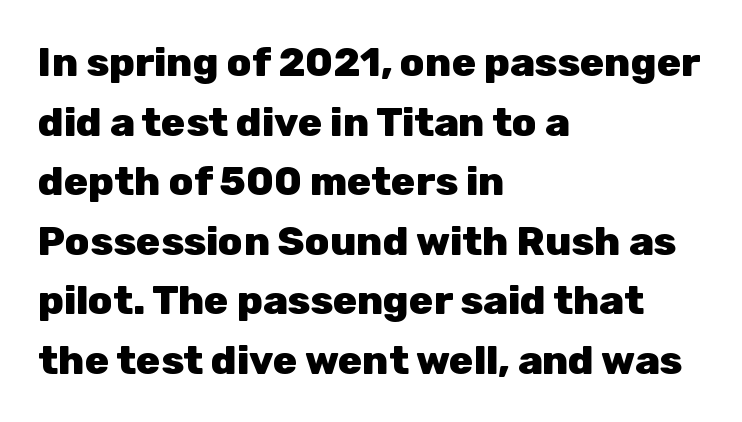
Q: Is the text bold? A: Yes.
Q: Is the text italic (slanted)? A: No, it is upright.
Q: Is the typeface a serif or a sans-serif typeface? A: Sans-serif.
Q: Is the text underlined? A: No.
Q: How is the paragraph aligned? A: Left-aligned.
Q: Is the spacing between letters normal or unusually wide? A: Normal.
Q: Is the spacing between lines tight, normal or loose? A: Normal.
Q: Width (condensed, normal, or wide)? A: Normal.
Q: Stroke contrast? A: Low.
Q: x-height? A: Medium.
Q: Monospaced? A: No.
